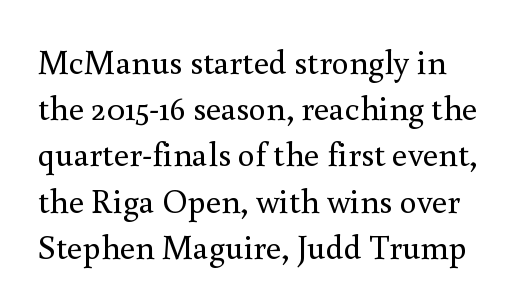
Q: Is the text bold? A: No.
Q: Is the text italic (slanted)? A: No, it is upright.
Q: Is the typeface a serif or a sans-serif typeface? A: Serif.
Q: Is the text underlined? A: No.
Q: Is the spacing between letters normal or unusually wide? A: Normal.
Q: Is the spacing between lines tight, normal or loose? A: Normal.
Q: Width (condensed, normal, or wide)? A: Normal.
Q: x-height? A: Small.
Q: Monospaced? A: No.
